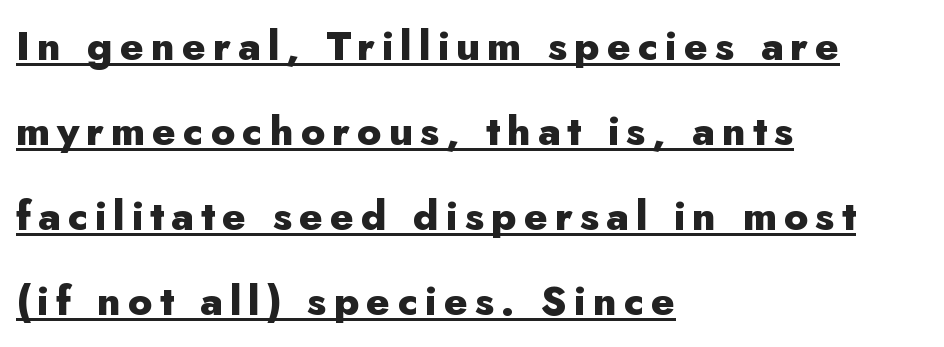
{"serif": "no", "italic": "no", "bold": "yes", "weight": "heavy", "width": "normal", "stroke_contrast": "low", "x_height": "small", "monospaced": "no", "underline": "yes", "align": "left", "line_spacing": "loose", "line_spacing_ratio": 2.07, "glyph_px": 41}
